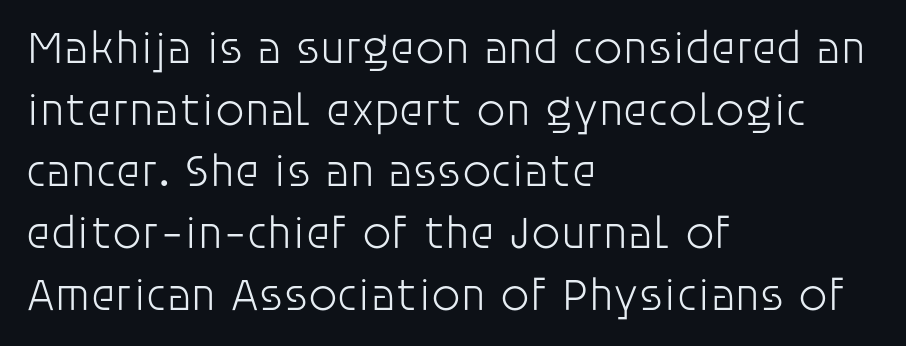
Q: Is the text bold? A: No.
Q: Is the text italic (slanted)? A: No, it is upright.
Q: Is the typeface a serif or a sans-serif typeface? A: Sans-serif.
Q: Is the text underlined? A: No.
Q: How is the paragraph aligned? A: Left-aligned.
Q: Is the spacing between letters normal or unusually wide? A: Normal.
Q: Is the spacing between lines tight, normal or loose? A: Normal.
Q: Width (condensed, normal, or wide)? A: Normal.
Q: Stroke contrast? A: Low.
Q: x-height? A: Large.
Q: Monospaced? A: No.
